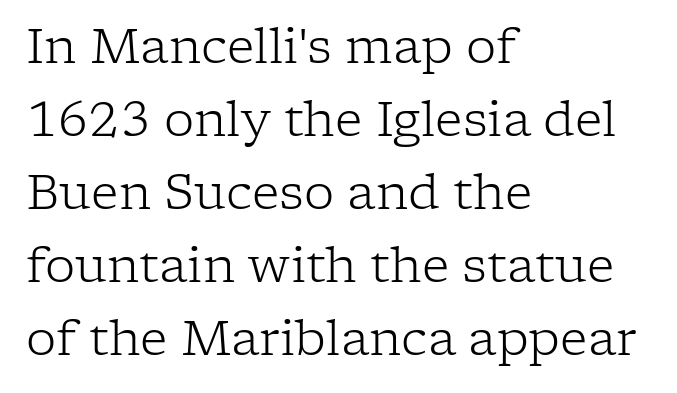
{"serif": "yes", "italic": "no", "bold": "no", "weight": "light", "width": "normal", "stroke_contrast": "low", "x_height": "medium", "monospaced": "no", "underline": "no", "align": "left", "line_spacing": "normal", "line_spacing_ratio": 1.52, "letter_spacing": "normal", "letter_spacing_em": 0.0, "glyph_px": 48}
